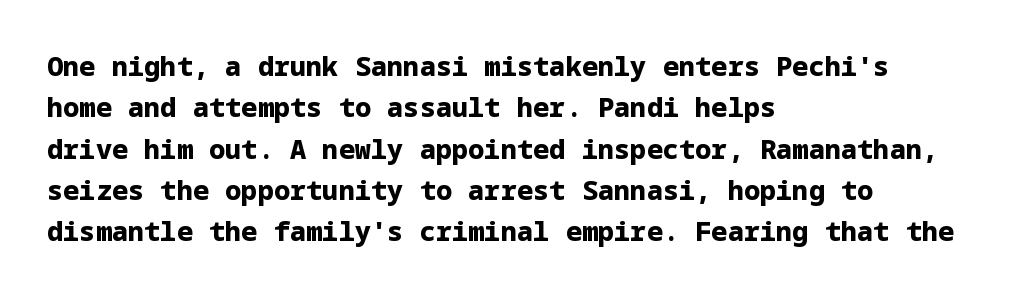
The image shows 27 px bold type, upright; set left-aligned, normal line spacing (1.53x), normal letter spacing, not underlined.
